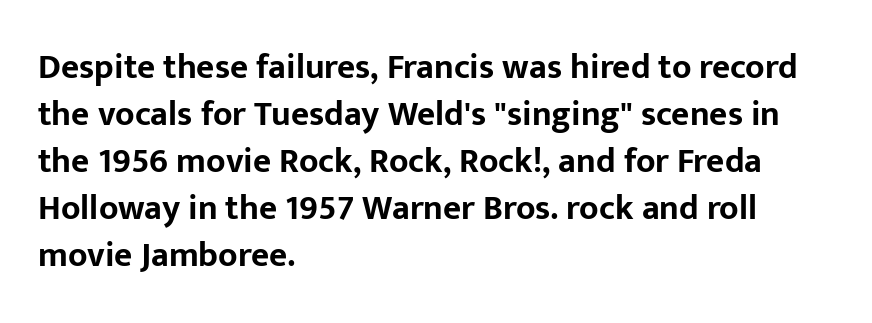
The image shows 35 px bold sans-serif type, upright; set left-aligned, normal line spacing (1.34x), normal letter spacing, not underlined; low stroke contrast and a medium x-height.
